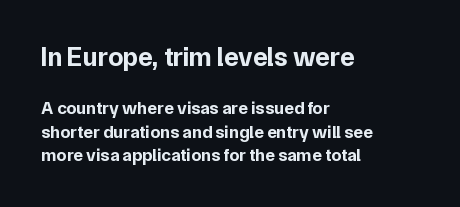
The image shows 27 px bold type, upright; set left-aligned, normal line spacing (1.29x), normal letter spacing, not underlined; the first (top) block is 1.5x larger.
